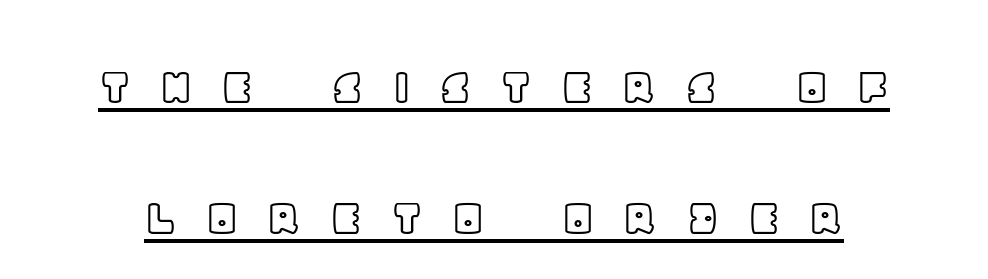
Q: Is the text italic (slanted)? A: No, it is upright.
Q: Is the text underlined? A: Yes.
Q: Is the spacing between letters normal or unusually wide? A: Unusually wide.
Q: Is the spacing between lines tight, normal or loose? A: Loose.
Q: Width (condensed, normal, or wide)? A: Normal.
Q: x-height? A: Large.
Q: Monospaced? A: No.
